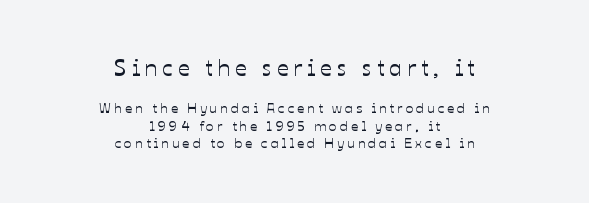
{"italic": "no", "underline": "no", "align": "center", "line_spacing": "normal", "line_spacing_ratio": 1.25, "letter_spacing": "wide", "letter_spacing_em": 0.22, "larger_block": "first", "size_ratio": 1.64, "glyph_px": 23}
